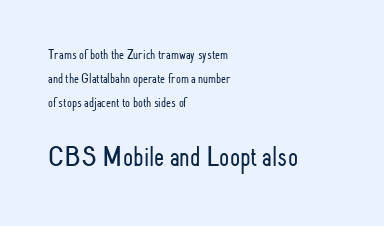
Q: Is the text bold? A: No.
Q: Is the text italic (slanted)? A: No, it is upright.
Q: Is the typeface a serif or a sans-serif typeface? A: Sans-serif.
Q: Is the text underlined? A: No.
Q: How is the paragraph aligned? A: Left-aligned.
Q: Is the spacing between letters normal or unusually wide? A: Normal.
Q: Which block of text is set in a larger size, the first (top) or the second (bottom)? A: The second (bottom) one.
Q: Width (condensed, normal, or wide)? A: Condensed.
Q: Stroke contrast? A: Low.
Q: x-height? A: Small.
Q: Monospaced? A: No.
